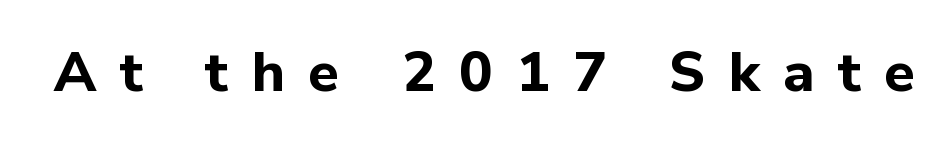
Lines of text with bare space underneath. The passage shown has open, widely tracked lettering throughout. The designer went with a sans here, leaving each stem footless. Heavy-handed strokes throughout: this text is bold. Unlike italic type, these characters show no tilt at all. These lines are rendered in a variable-pitch font.
